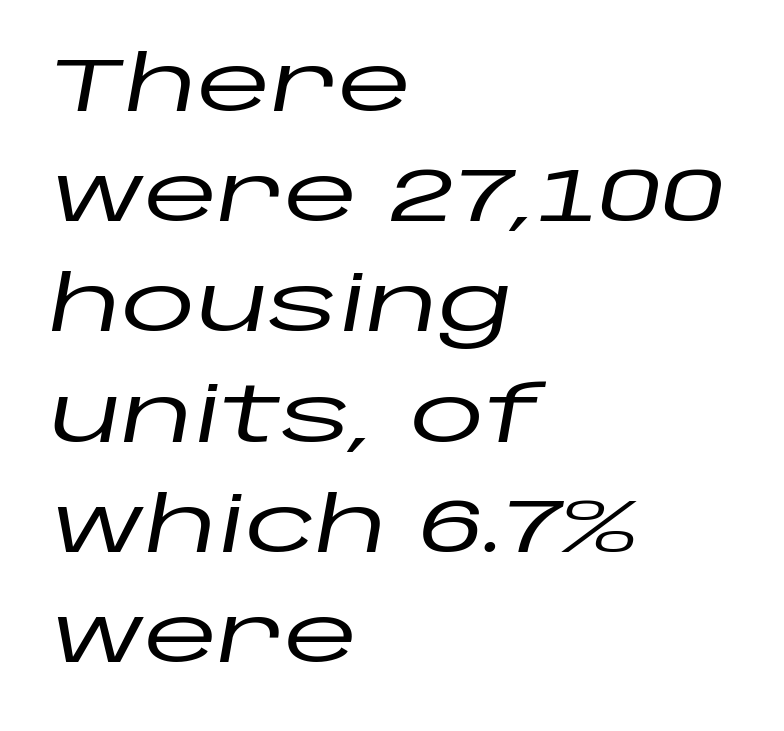
{"italic": "yes", "lean": "right", "slant_degrees": 10, "width": "wide", "stroke_contrast": "low", "x_height": "large", "monospaced": "no", "underline": "no", "align": "left", "line_spacing": "normal", "line_spacing_ratio": 1.45, "letter_spacing": "normal", "letter_spacing_em": 0.0, "glyph_px": 76}
